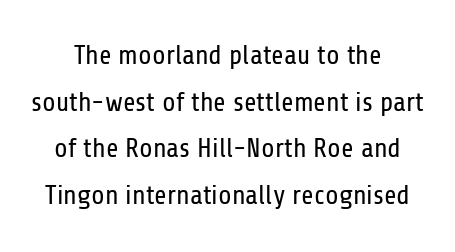
The image shows 27 px text type, upright; set line spacing 1.73x, normal letter spacing, not underlined.
